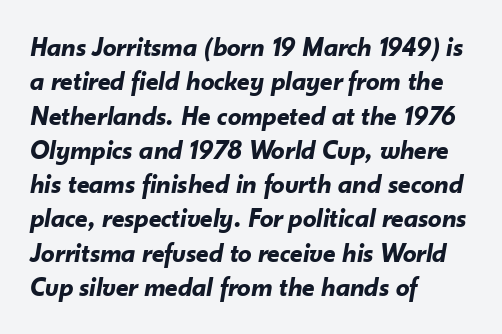
Q: Is the text bold? A: Yes.
Q: Is the text italic (slanted)? A: Yes, it leans right by about 10 degrees.
Q: Is the text underlined? A: No.
Q: How is the paragraph aligned? A: Left-aligned.
Q: Is the spacing between letters normal or unusually wide? A: Normal.
Q: Is the spacing between lines tight, normal or loose? A: Normal.
